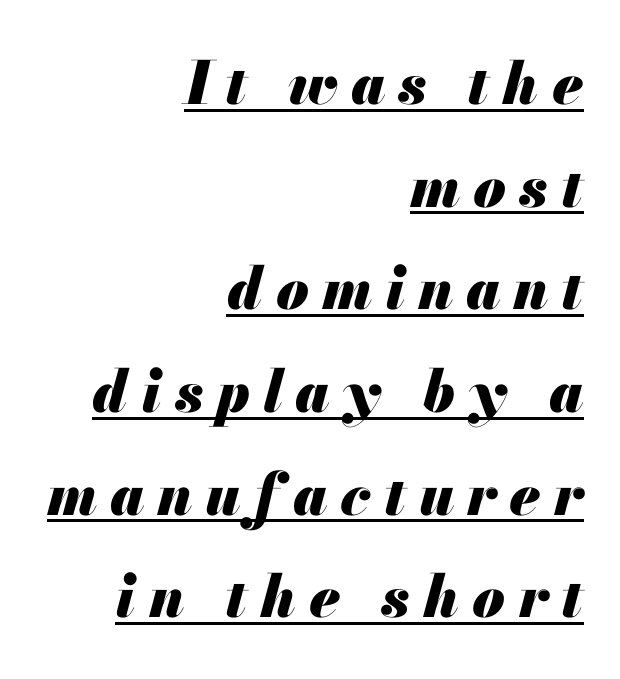
{"italic": "yes", "lean": "right", "slant_degrees": 13, "bold": "yes", "weight": "heavy", "width": "normal", "stroke_contrast": "medium", "x_height": "small", "monospaced": "no", "underline": "yes", "align": "right", "line_spacing_ratio": 1.74, "letter_spacing": "wide", "letter_spacing_em": 0.22, "glyph_px": 59}
